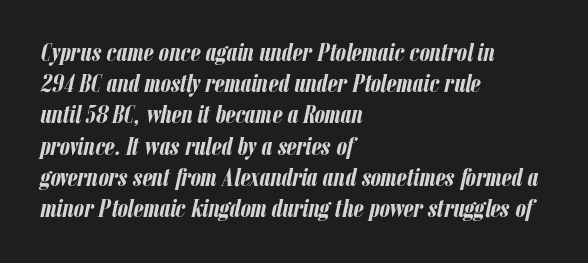
The image shows 26 px bold type, italic (leaning right); set left-aligned, line spacing 1.2x, normal letter spacing, not underlined.
